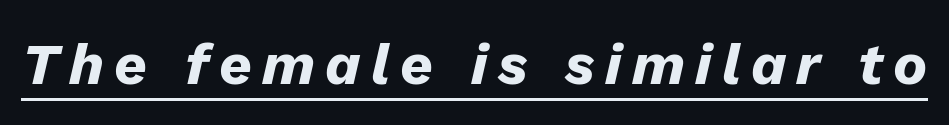
The image shows 57 px heavy type, italic (leaning right); set underlined; low stroke contrast and a medium x-height.
